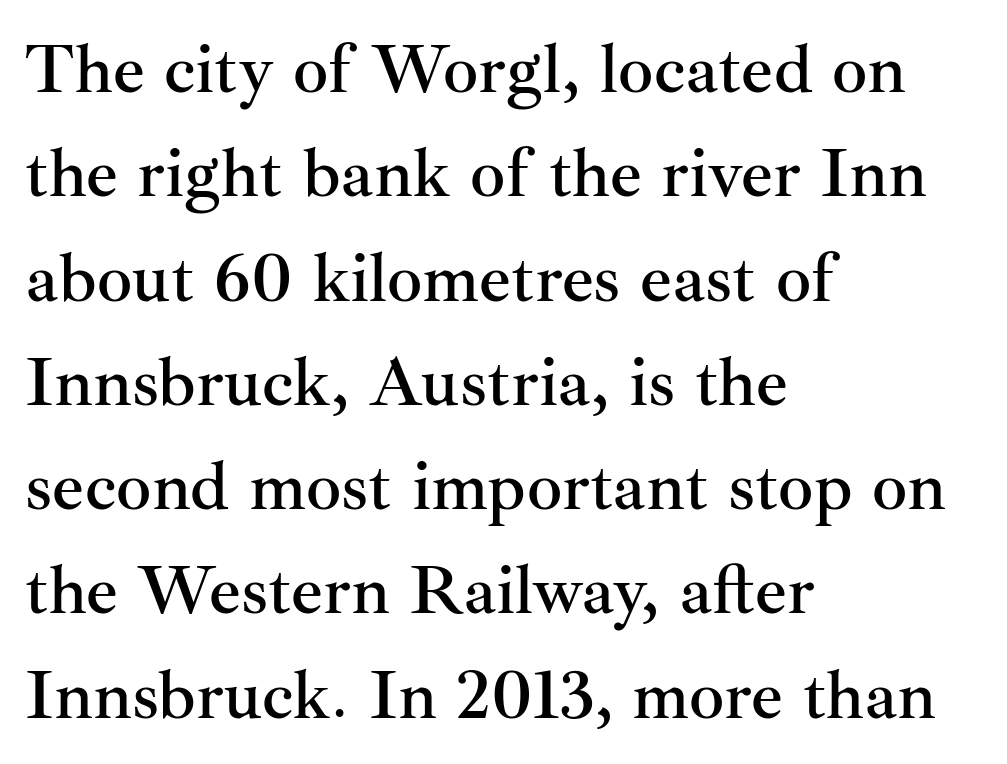
Q: Is the text italic (slanted)? A: No, it is upright.
Q: Is the typeface a serif or a sans-serif typeface? A: Serif.
Q: Is the text underlined? A: No.
Q: How is the paragraph aligned? A: Left-aligned.
Q: Is the spacing between letters normal or unusually wide? A: Normal.
Q: Is the spacing between lines tight, normal or loose? A: Normal.
Q: Width (condensed, normal, or wide)? A: Normal.
Q: Stroke contrast? A: Medium.
Q: x-height? A: Small.
Q: Monospaced? A: No.
